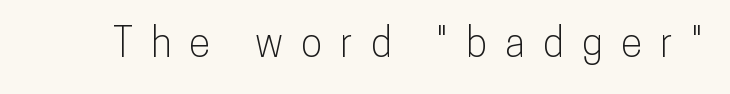
{"serif": "no", "italic": "no", "width": "condensed", "stroke_contrast": "low", "x_height": "medium", "monospaced": "no", "underline": "no", "letter_spacing": "wide", "letter_spacing_em": 0.45, "glyph_px": 40}
